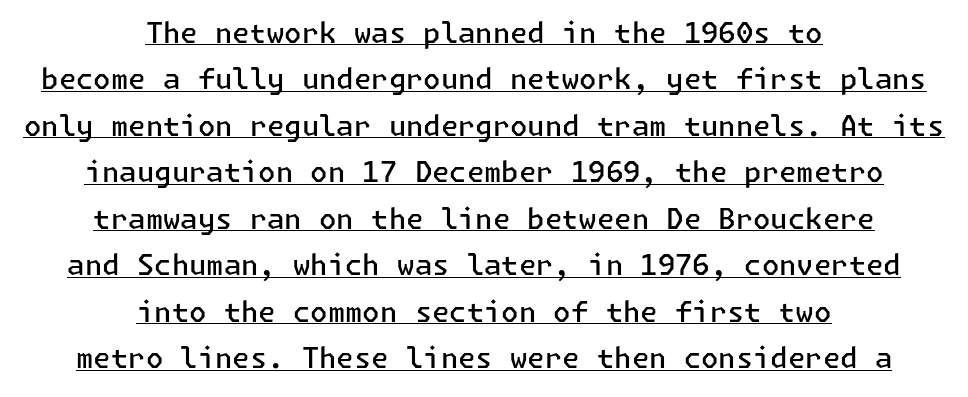
Weight check: semibold — heavier than regular, not quite bold. Check the space under the baseline: a stroke is drawn there. Standard letterfit; no display-style spreading of the glyphs. Vertically, the passage feels balanced, rows spaced as you'd expect.
